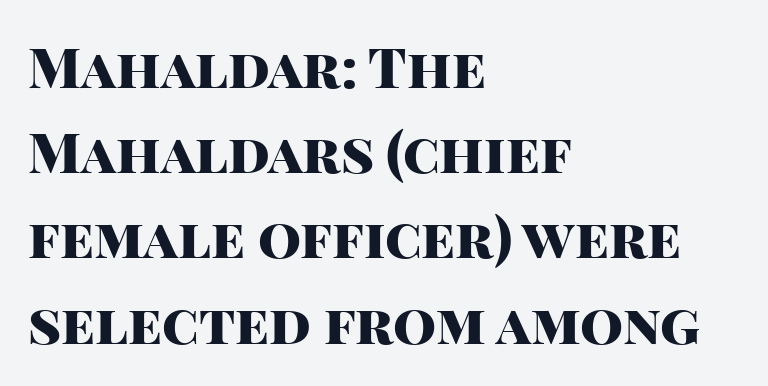
The image shows 55 px heavy sans-serif type, upright; set left-aligned, normal line spacing (1.55x), normal letter spacing, not underlined; high stroke contrast and a large x-height.
